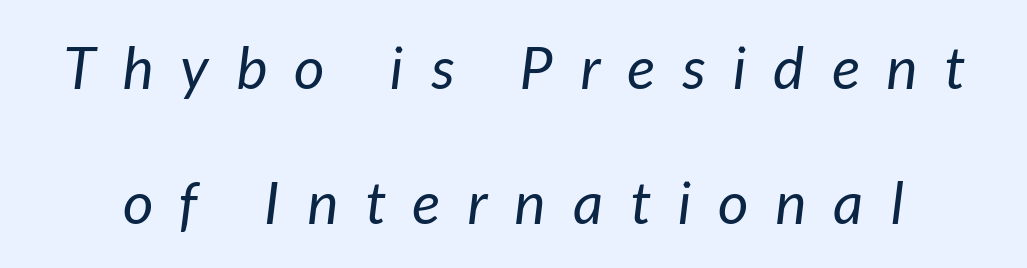
The image shows 59 px regular-weight type, italic (leaning right); set loose line spacing (2.29x), unusually wide letter spacing (+0.46 em), not underlined; low stroke contrast and a medium x-height.
